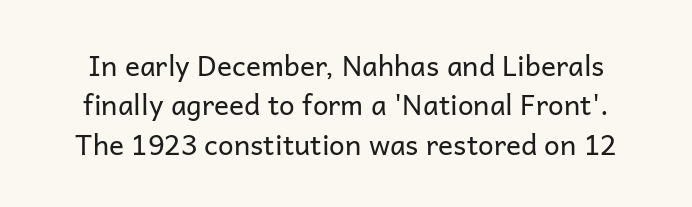
{"serif": "no", "italic": "no", "bold": "no", "weight": "regular", "width": "normal", "stroke_contrast": "low", "x_height": "medium", "monospaced": "no", "underline": "no", "line_spacing": "normal", "line_spacing_ratio": 1.41, "letter_spacing": "normal", "letter_spacing_em": 0.0, "glyph_px": 28}
